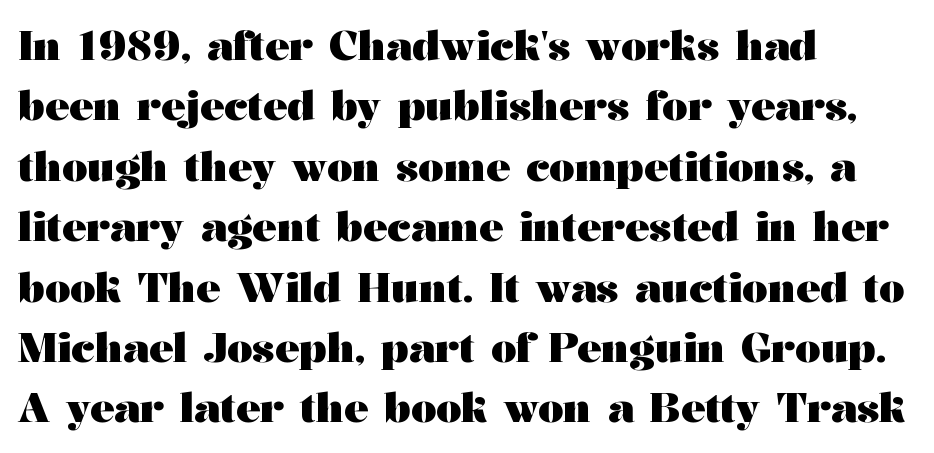
{"serif": "yes", "italic": "no", "bold": "yes", "weight": "heavy", "width": "wide", "stroke_contrast": "medium", "x_height": "medium", "monospaced": "no", "underline": "no", "align": "left", "line_spacing": "normal", "line_spacing_ratio": 1.51, "letter_spacing": "normal", "letter_spacing_em": 0.0, "glyph_px": 40}
